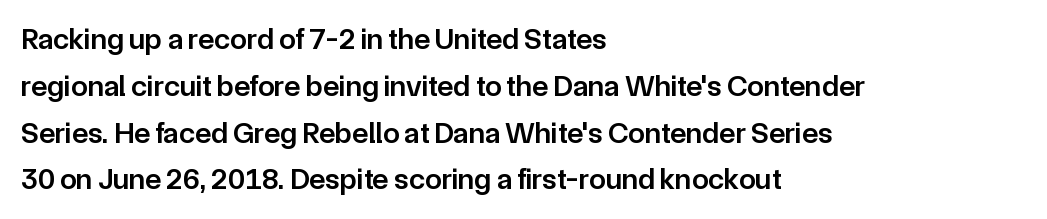
Q: Is the text bold? A: Semi-bold.
Q: Is the text italic (slanted)? A: No, it is upright.
Q: Is the typeface a serif or a sans-serif typeface? A: Sans-serif.
Q: Is the text underlined? A: No.
Q: How is the paragraph aligned? A: Left-aligned.
Q: Is the spacing between letters normal or unusually wide? A: Normal.
Q: Is the spacing between lines tight, normal or loose? A: Normal.
Q: Width (condensed, normal, or wide)? A: Normal.
Q: Stroke contrast? A: Low.
Q: x-height? A: Medium.
Q: Monospaced? A: No.
